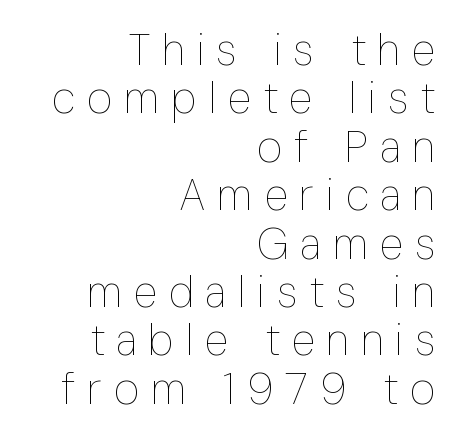
Typeset ragged left — the right edge is the straight one. What's the leading like? Squeezed, with rows nearly overlapping. The type sits square on the baseline with zero lean. Clear beneath every line of the passage. Does extra space separate the letters? Yes, quite a lot of it. Summary of weight: not heavy and not bold.
